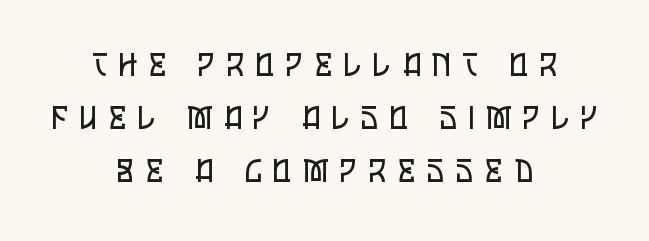
The image shows 31 px regular-weight, condensed sans-serif type, upright; set centered, line spacing 1.71x, unusually wide letter spacing (+0.38 em), not underlined; low stroke contrast and a large x-height.
